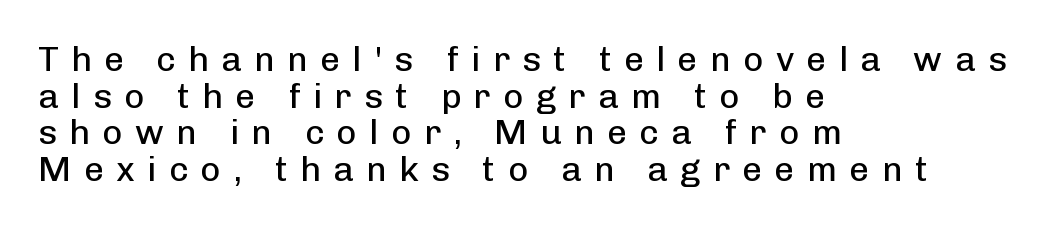
Q: Is the text bold? A: No.
Q: Is the text italic (slanted)? A: No, it is upright.
Q: Is the typeface a serif or a sans-serif typeface? A: Sans-serif.
Q: Is the text underlined? A: No.
Q: How is the paragraph aligned? A: Left-aligned.
Q: Is the spacing between letters normal or unusually wide? A: Unusually wide.
Q: Is the spacing between lines tight, normal or loose? A: Tight.
Q: Width (condensed, normal, or wide)? A: Normal.
Q: Stroke contrast? A: Low.
Q: x-height? A: Medium.
Q: Monospaced? A: No.
